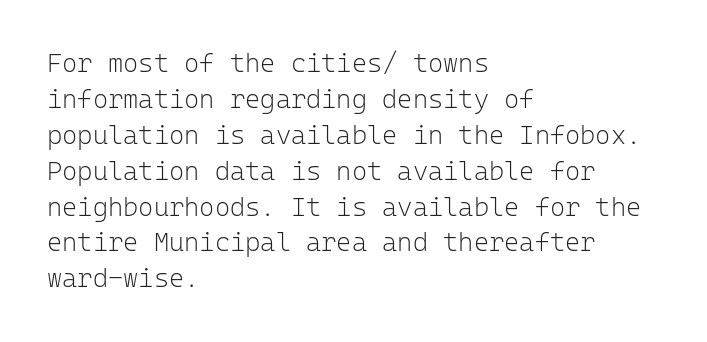
{"italic": "no", "bold": "no", "underline": "no", "align": "left", "line_spacing": "normal", "line_spacing_ratio": 1.38, "letter_spacing": "normal", "letter_spacing_em": 0.0, "glyph_px": 26}
